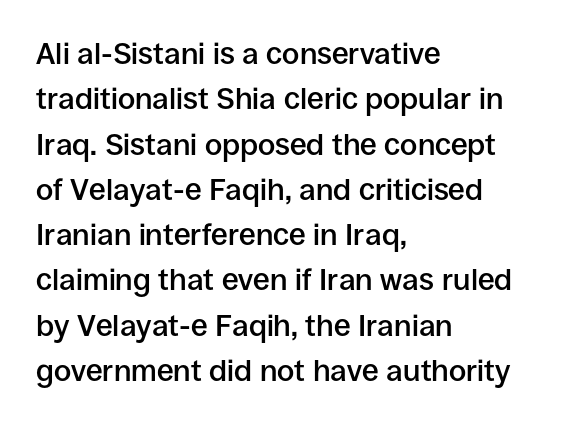
Q: Is the text bold? A: Semi-bold.
Q: Is the text italic (slanted)? A: No, it is upright.
Q: Is the typeface a serif or a sans-serif typeface? A: Sans-serif.
Q: Is the text underlined? A: No.
Q: How is the paragraph aligned? A: Left-aligned.
Q: Is the spacing between letters normal or unusually wide? A: Normal.
Q: Is the spacing between lines tight, normal or loose? A: Normal.
Q: Width (condensed, normal, or wide)? A: Normal.
Q: Stroke contrast? A: Low.
Q: x-height? A: Large.
Q: Monospaced? A: No.
